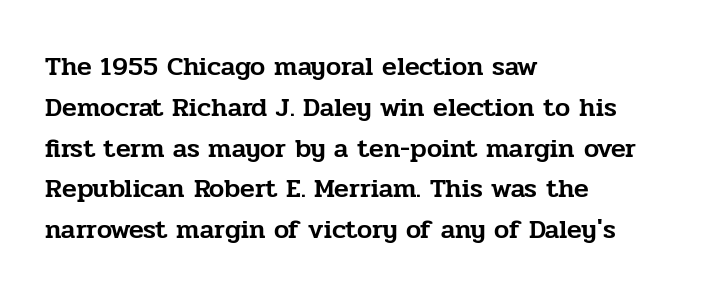
Q: Is the text italic (slanted)? A: No, it is upright.
Q: Is the text underlined? A: No.
Q: How is the paragraph aligned? A: Left-aligned.
Q: Is the spacing between letters normal or unusually wide? A: Normal.
Q: Is the spacing between lines tight, normal or loose? A: Normal.
